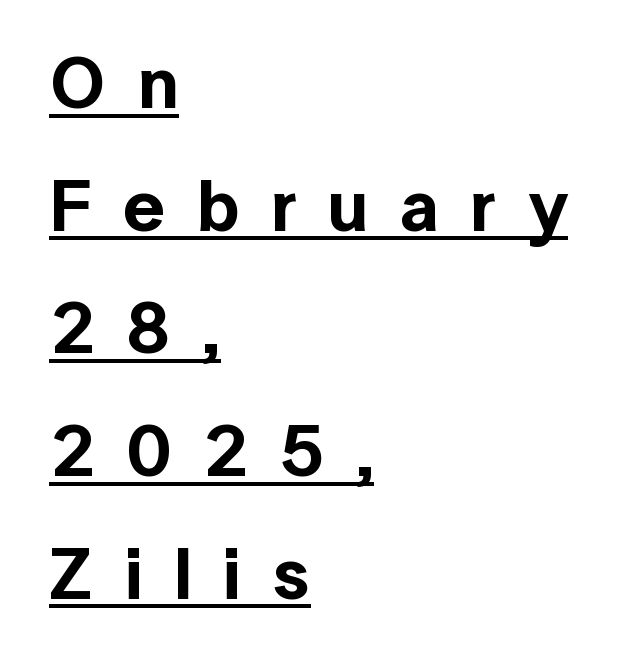
The image shows 73 px sans-serif type, upright; set left-aligned, normal line spacing (1.68x), unusually wide letter spacing (+0.43 em), underlined; a medium x-height.
